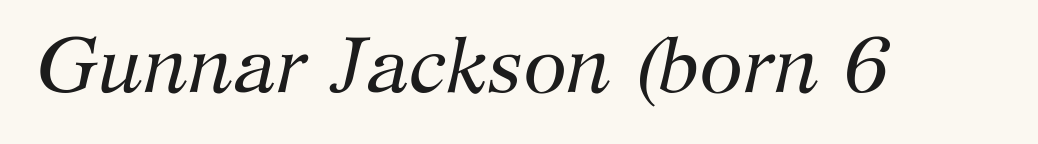
Q: Is the text bold? A: No.
Q: Is the text italic (slanted)? A: Yes, it leans right by about 12 degrees.
Q: Is the typeface a serif or a sans-serif typeface? A: Serif.
Q: Is the text underlined? A: No.
Q: Is the spacing between letters normal or unusually wide? A: Normal.
Q: Width (condensed, normal, or wide)? A: Normal.
Q: Stroke contrast? A: Medium.
Q: x-height? A: Medium.
Q: Monospaced? A: No.
